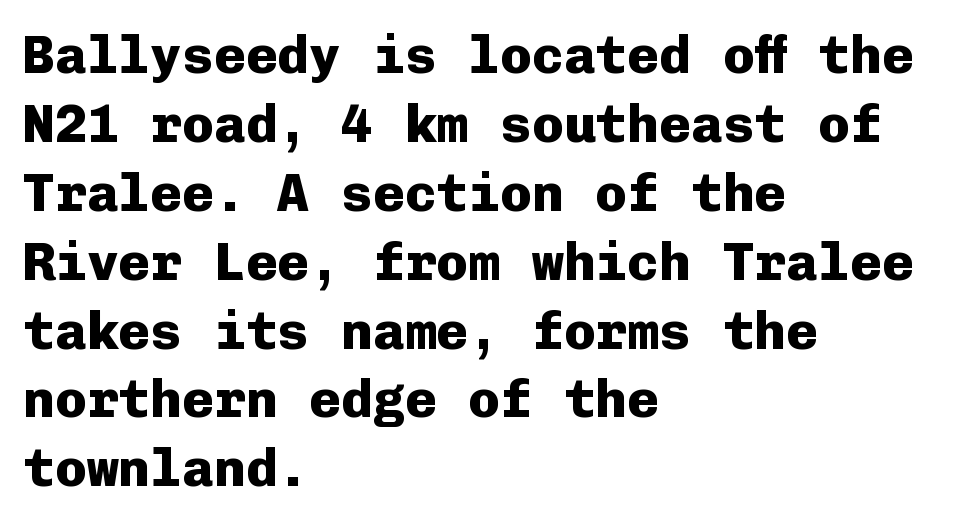
Q: Is the text bold? A: Yes.
Q: Is the text italic (slanted)? A: No, it is upright.
Q: Is the typeface a serif or a sans-serif typeface? A: Sans-serif.
Q: Is the text underlined? A: No.
Q: How is the paragraph aligned? A: Left-aligned.
Q: Is the spacing between letters normal or unusually wide? A: Normal.
Q: Is the spacing between lines tight, normal or loose? A: Normal.
Q: Width (condensed, normal, or wide)? A: Normal.
Q: Stroke contrast? A: Low.
Q: x-height? A: Medium.
Q: Monospaced? A: Yes.
